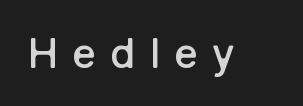
Q: Is the text bold? A: Semi-bold.
Q: Is the text italic (slanted)? A: No, it is upright.
Q: Is the typeface a serif or a sans-serif typeface? A: Sans-serif.
Q: Is the text underlined? A: No.
Q: Is the spacing between letters normal or unusually wide? A: Unusually wide.
Q: Width (condensed, normal, or wide)? A: Normal.
Q: Stroke contrast? A: Low.
Q: x-height? A: Medium.
Q: Monospaced? A: No.
